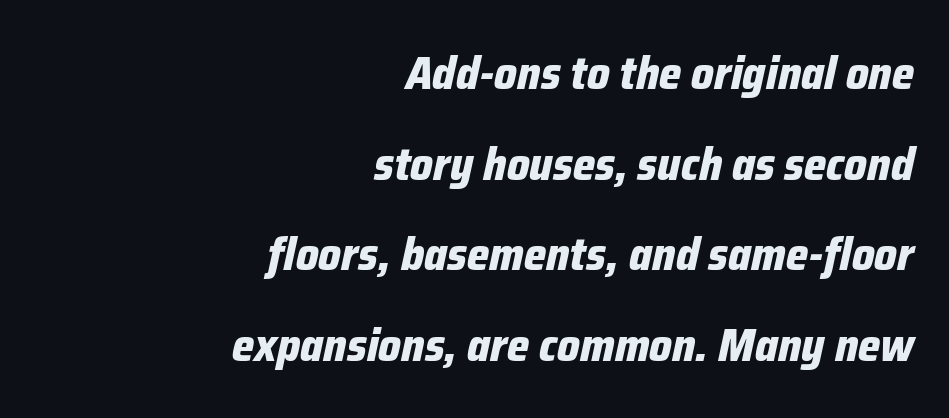
The image shows 47 px bold, condensed type, italic (leaning right); set right-aligned, loose line spacing (1.93x), normal letter spacing, not underlined; low stroke contrast and a medium x-height.
